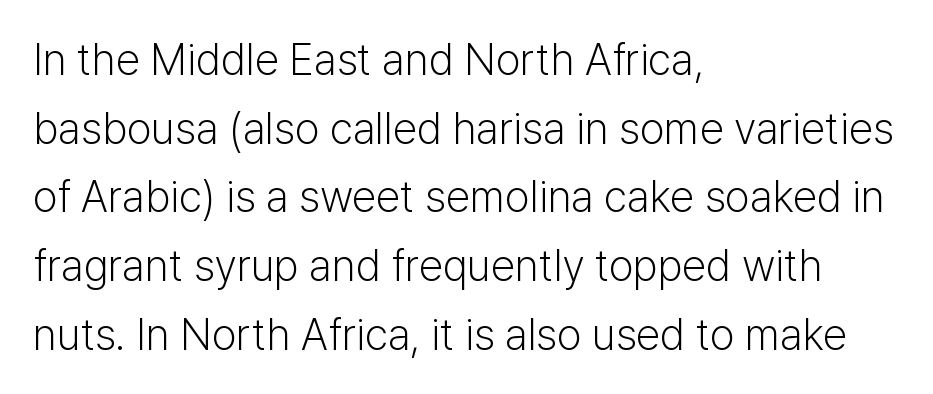
What's the leading like? Ordinary, nothing unusual. This sample has the flowing, uneven cadence of proportional lettering. This is the regular roman posture of the typeface. A typesetter would call this zero additional tracking. A quiet, ordinary-to-light weight characterises the typeface. Horizontally, the lines are justified to the leading edge only.
